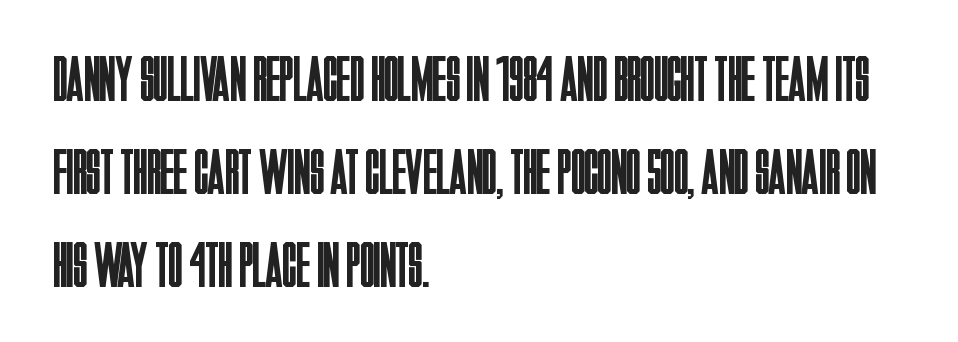
The image shows 64 px regular-weight, condensed sans-serif type, upright; set left-aligned, normal line spacing (1.45x), normal letter spacing, not underlined; low stroke contrast and a large x-height.
